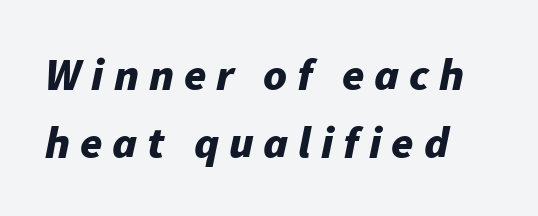
Q: Is the text bold? A: Yes.
Q: Is the text italic (slanted)? A: Yes, it leans right by about 11 degrees.
Q: Is the text underlined? A: No.
Q: Is the spacing between letters normal or unusually wide? A: Unusually wide.
Q: Is the spacing between lines tight, normal or loose? A: Normal.
Q: Width (condensed, normal, or wide)? A: Normal.
Q: Stroke contrast? A: Low.
Q: x-height? A: Medium.
Q: Monospaced? A: No.
